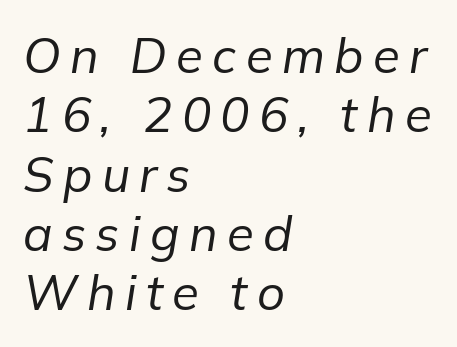
Compared with ordinary roman type, these characters are visibly tilted. The weight tops out at a normal text grade. Proportional: the letters do not fall into vertical columns. Honestly, there is no underline to notice here at all.
